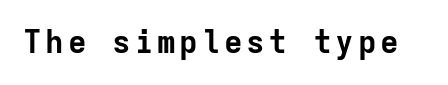
Honestly, there is no underline to notice here at all. The letters march in equal steps, a hallmark of fixed-pitch type. On the weight axis this lands at bold, roughly 700. No italicization has been applied; the sample stays upright.
